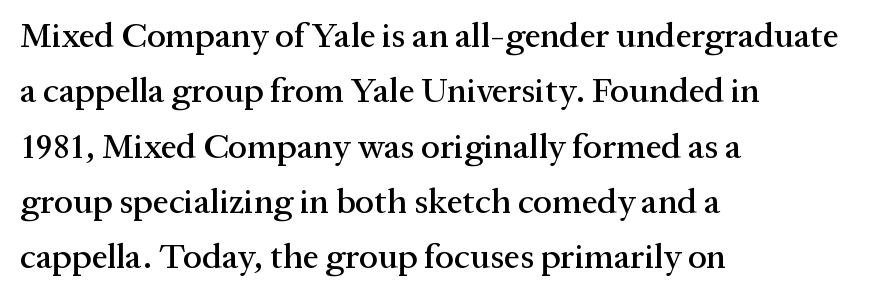
Is the block centered? No — it sits flush against the left margin. These lines were composed using upright roman letters. Here the designer chose a conventional face with non-uniform glyph widths. Nothing unusual about the tracking: characters are spaced as the font intends. Unlike a clean sans, this face finishes its strokes with serifs. A bare baseline throughout the passage.
